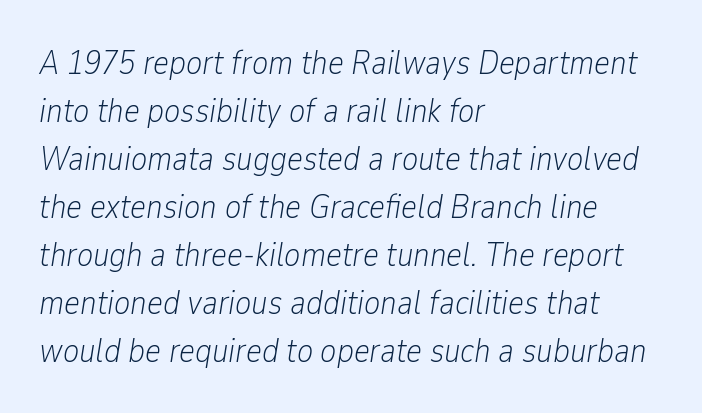
The image shows 34 px light, condensed type, italic (leaning right); set left-aligned, normal line spacing (1.41x), normal letter spacing, not underlined; low stroke contrast and a medium x-height.
